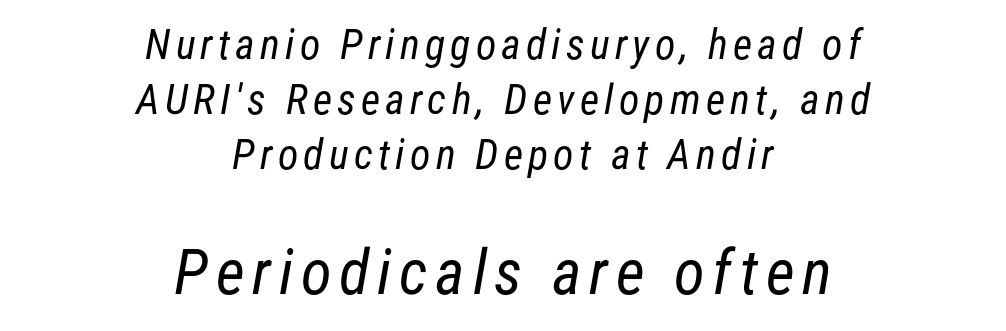
Q: Is the text bold? A: No.
Q: Is the typeface a serif or a sans-serif typeface? A: Sans-serif.
Q: Is the text underlined? A: No.
Q: How is the paragraph aligned? A: Centered.
Q: Is the spacing between lines tight, normal or loose? A: Normal.
Q: Which block of text is set in a larger size, the first (top) or the second (bottom)? A: The second (bottom) one.
Q: Width (condensed, normal, or wide)? A: Condensed.
Q: Stroke contrast? A: Low.
Q: x-height? A: Medium.
Q: Monospaced? A: No.
